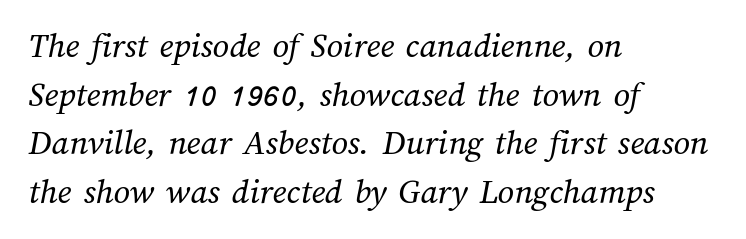
Leading matches the norm, producing a regular column. The foot of each line stays bare and open. Each word holds together tightly as a unit, with standard inter-letter gaps. Character widths vary here, with narrow letters taking less room than wide ones. Stems here are at most as thick as an everyday book face.
